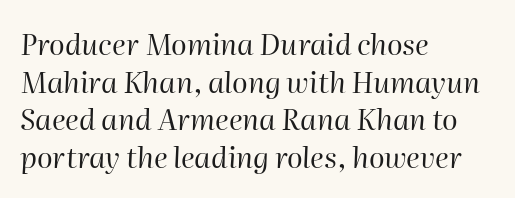
Just letters on the line, the space beneath them empty. Whoever set this chose a conventional vertical rhythm. The passage shown is not bold in any degree. Is the block centered? No — it sits flush against the left margin.
